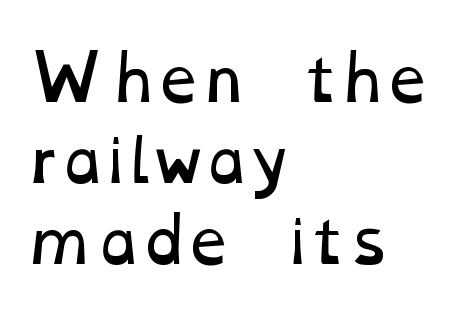
Q: Is the text bold? A: No.
Q: Is the text underlined? A: No.
Q: How is the paragraph aligned? A: Left-aligned.
Q: Is the spacing between letters normal or unusually wide? A: Normal.
Q: Is the spacing between lines tight, normal or loose? A: Normal.
Q: Width (condensed, normal, or wide)? A: Wide.
Q: Stroke contrast? A: Low.
Q: x-height? A: Medium.
Q: Monospaced? A: No.
